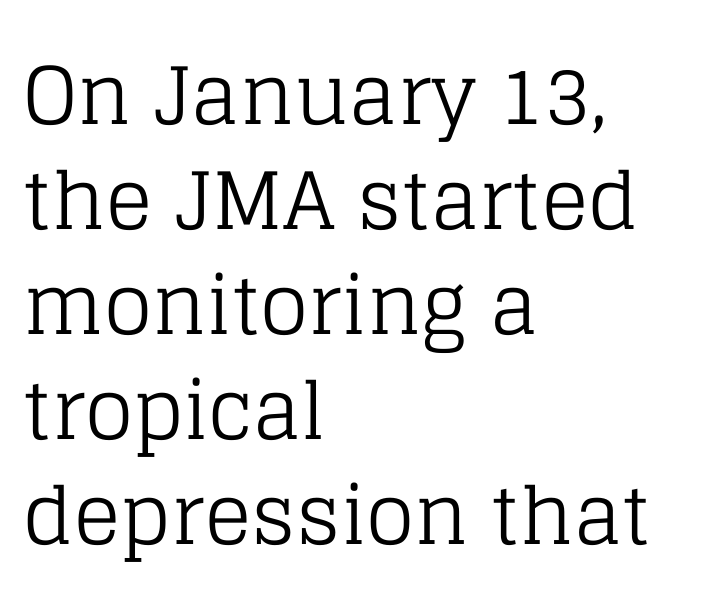
{"serif": "yes", "italic": "no", "bold": "no", "weight": "regular", "width": "normal", "stroke_contrast": "low", "x_height": "large", "monospaced": "no", "underline": "no", "align": "left", "line_spacing": "normal", "line_spacing_ratio": 1.33, "letter_spacing": "normal", "letter_spacing_em": 0.0, "glyph_px": 79}
